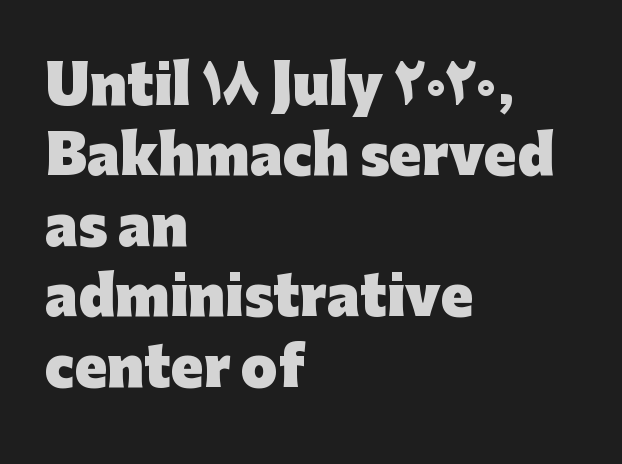
Q: Is the text bold? A: Yes.
Q: Is the text italic (slanted)? A: No, it is upright.
Q: Is the typeface a serif or a sans-serif typeface? A: Sans-serif.
Q: Is the text underlined? A: No.
Q: How is the paragraph aligned? A: Left-aligned.
Q: Is the spacing between letters normal or unusually wide? A: Normal.
Q: Is the spacing between lines tight, normal or loose? A: Normal.
Q: Width (condensed, normal, or wide)? A: Normal.
Q: Stroke contrast? A: Low.
Q: x-height? A: Medium.
Q: Monospaced? A: No.
